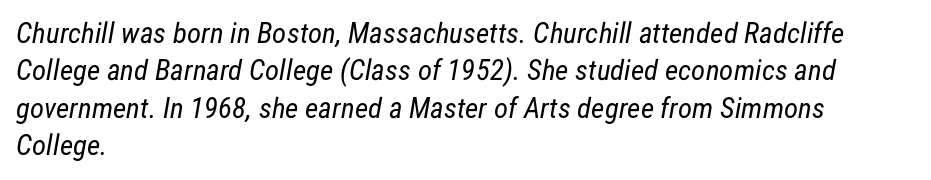
The specimen omits any rule beneath the text block's lines. How would I describe the line gaps? Plain and ordinary. The face used here is proportionally spaced, like ordinary book or web type. There is no visible air inserted between adjacent glyphs.
